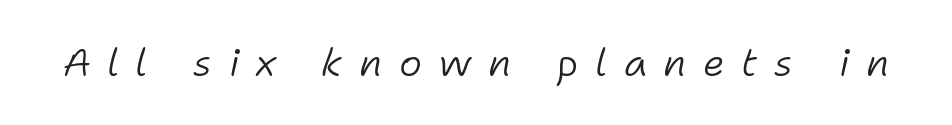
The image shows 39 px light type, italic (leaning right); set unusually wide letter spacing (+0.42 em), not underlined; low stroke contrast and a medium x-height.
